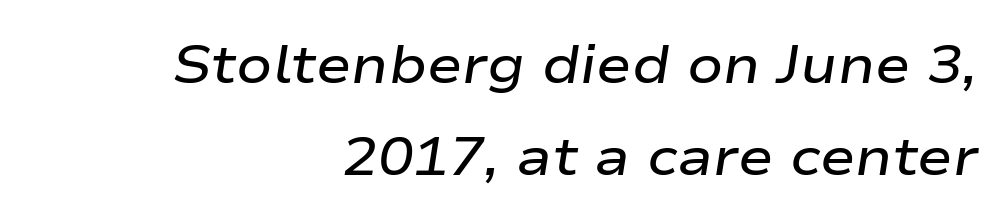
The font is running at a semibold setting, under full bold. Line ends are locked; line starts wander. Letter spacing: default. Looks like regular typesetting: each glyph gets only the width it needs. The text carries the slant typical of an italic or oblique font. Nobody drew a line under any word here.
